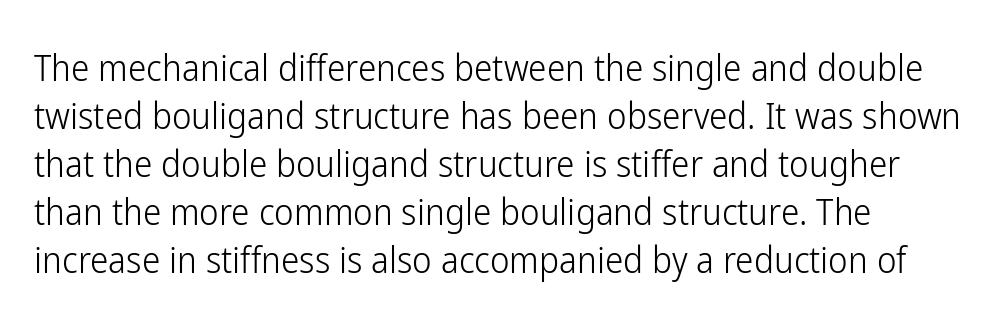
The image shows 37 px light, condensed sans-serif type, upright; set left-aligned, normal line spacing (1.3x), normal letter spacing, not underlined; low stroke contrast and a medium x-height.
